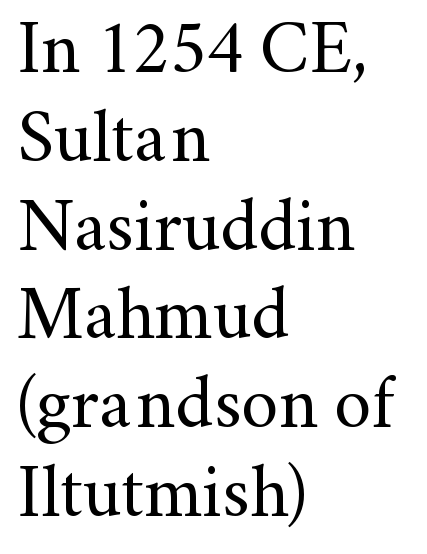
Q: Is the text bold? A: No.
Q: Is the text italic (slanted)? A: No, it is upright.
Q: Is the typeface a serif or a sans-serif typeface? A: Serif.
Q: Is the text underlined? A: No.
Q: How is the paragraph aligned? A: Left-aligned.
Q: Is the spacing between letters normal or unusually wide? A: Normal.
Q: Width (condensed, normal, or wide)? A: Normal.
Q: Stroke contrast? A: Medium.
Q: x-height? A: Small.
Q: Monospaced? A: No.
